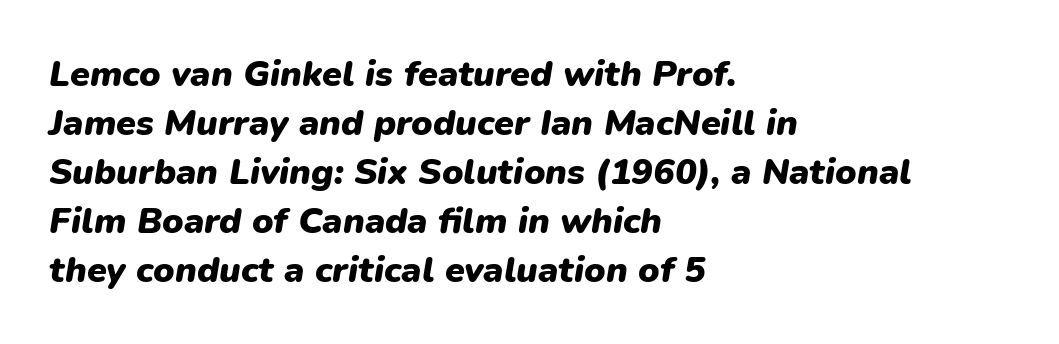
The image shows 36 px heavy type, italic (leaning right); set left-aligned, normal line spacing (1.36x), normal letter spacing, not underlined; low stroke contrast and a medium x-height.
